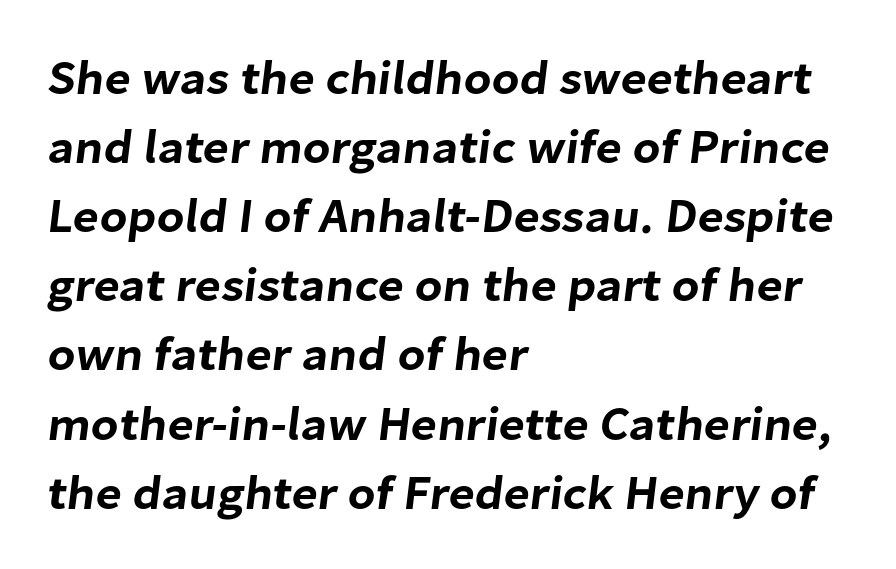
Q: Is the typeface a serif or a sans-serif typeface? A: Sans-serif.
Q: Is the text underlined? A: No.
Q: How is the paragraph aligned? A: Left-aligned.
Q: Is the spacing between letters normal or unusually wide? A: Normal.
Q: Is the spacing between lines tight, normal or loose? A: Normal.
Q: Width (condensed, normal, or wide)? A: Normal.
Q: Stroke contrast? A: Low.
Q: x-height? A: Medium.
Q: Monospaced? A: No.
